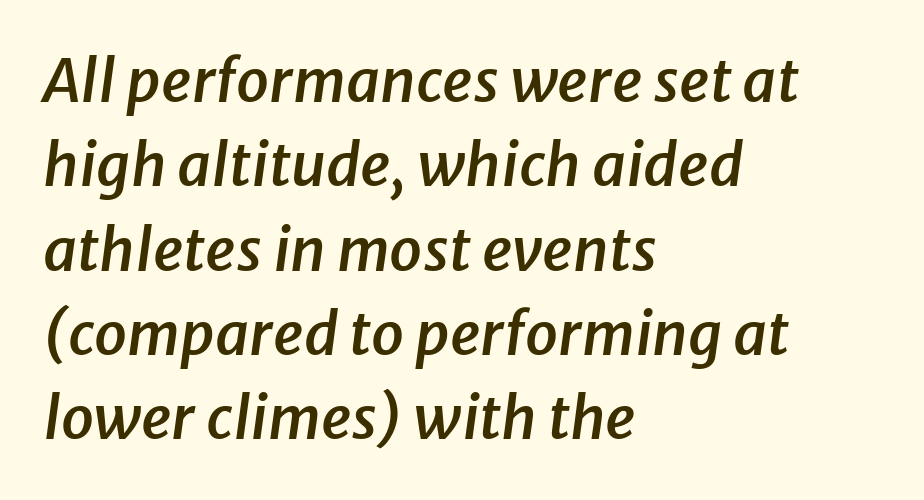
Q: Is the text bold? A: Semi-bold.
Q: Is the text italic (slanted)? A: Yes, it leans right by about 8 degrees.
Q: Is the text underlined? A: No.
Q: How is the paragraph aligned? A: Left-aligned.
Q: Is the spacing between letters normal or unusually wide? A: Normal.
Q: Is the spacing between lines tight, normal or loose? A: Normal.
Q: Width (condensed, normal, or wide)? A: Normal.
Q: Stroke contrast? A: Low.
Q: x-height? A: Medium.
Q: Monospaced? A: No.
